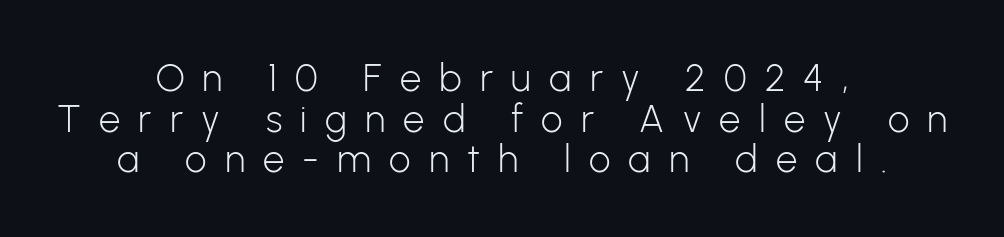
Q: Is the text bold? A: No.
Q: Is the text italic (slanted)? A: No, it is upright.
Q: Is the typeface a serif or a sans-serif typeface? A: Sans-serif.
Q: Is the text underlined? A: No.
Q: How is the paragraph aligned? A: Centered.
Q: Is the spacing between letters normal or unusually wide? A: Unusually wide.
Q: Is the spacing between lines tight, normal or loose? A: Tight.
Q: Width (condensed, normal, or wide)? A: Normal.
Q: Stroke contrast? A: Low.
Q: x-height? A: Medium.
Q: Monospaced? A: No.
